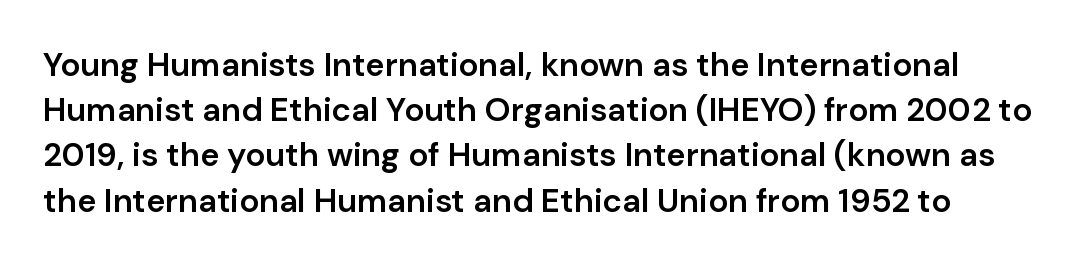
Q: Is the text bold? A: Semi-bold.
Q: Is the text italic (slanted)? A: No, it is upright.
Q: Is the typeface a serif or a sans-serif typeface? A: Sans-serif.
Q: Is the text underlined? A: No.
Q: Is the spacing between letters normal or unusually wide? A: Normal.
Q: Is the spacing between lines tight, normal or loose? A: Normal.
Q: Width (condensed, normal, or wide)? A: Normal.
Q: Stroke contrast? A: Low.
Q: x-height? A: Medium.
Q: Monospaced? A: No.
